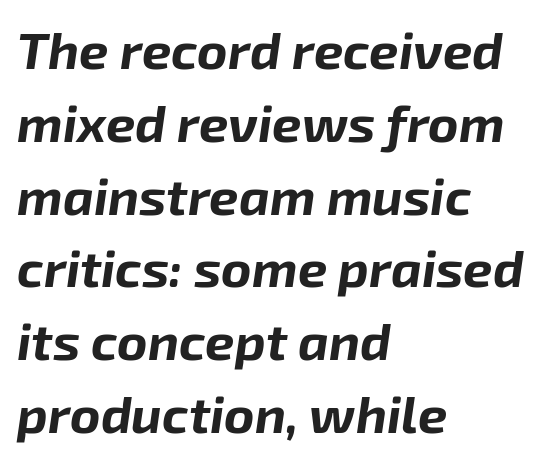
{"italic": "yes", "lean": "right", "slant_degrees": 8, "bold": "yes", "weight": "bold", "width": "normal", "stroke_contrast": "low", "x_height": "medium", "monospaced": "no", "underline": "no", "align": "left", "line_spacing": "normal", "line_spacing_ratio": 1.4, "letter_spacing": "normal", "letter_spacing_em": 0.0, "glyph_px": 52}
